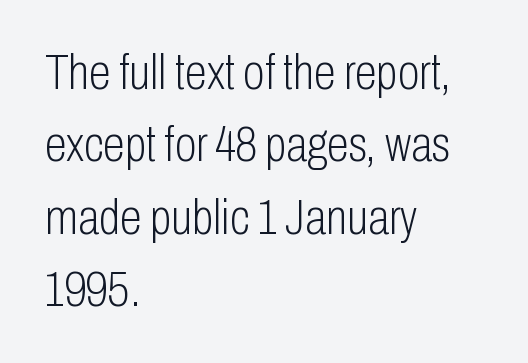
The image shows 50 px light, condensed sans-serif type, upright; set left-aligned, normal line spacing (1.45x), normal letter spacing, not underlined; low stroke contrast and a medium x-height.
